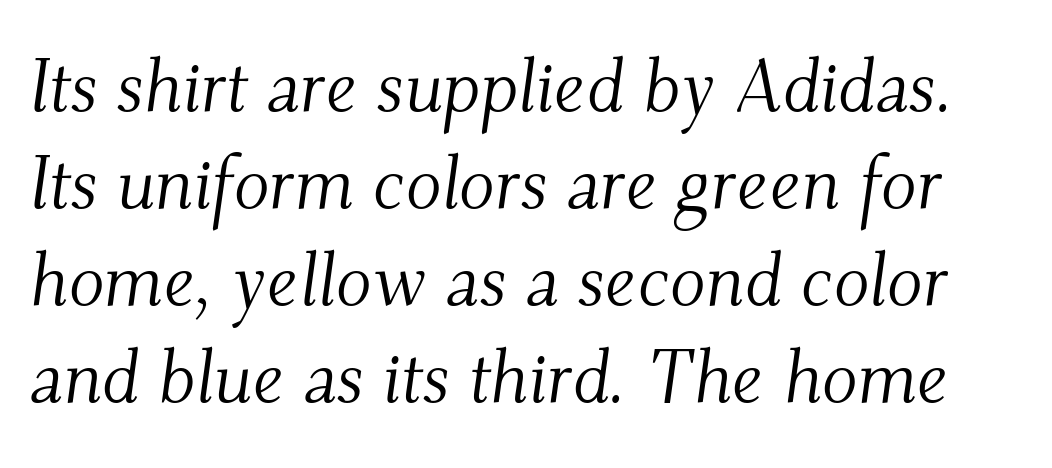
The image shows 74 px light serif type, italic (leaning right); set normal line spacing (1.31x), normal letter spacing, not underlined; medium stroke contrast and a small x-height.
